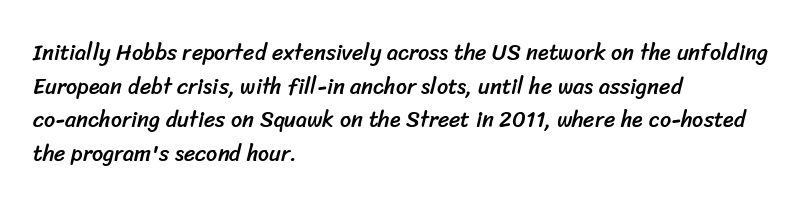
The tracking reads as untouched default to a designer's eye. Rule under the text: the space is simply empty. Leftover space on each line is placed entirely after the last word. The vertical gap from one line to the next is medium.
